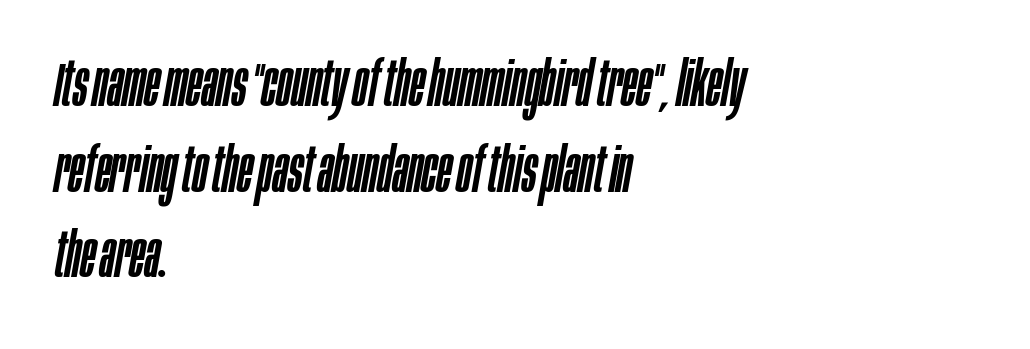
The image shows 63 px condensed type, italic (leaning right); set left-aligned, normal line spacing (1.36x), normal letter spacing, not underlined; low stroke contrast and a large x-height.
